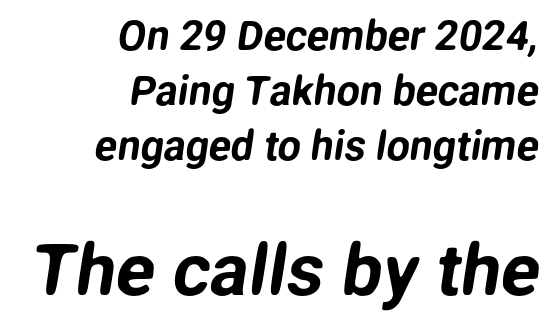
The space beneath each line is pristine and unruled. Observe the absence of serifs on each vertical stroke in this sample. A typesetter would call this proportional, since set widths differ per character. The passage shown stacks its lines at a standard gap. Words appear dense and cohesive because spacing is normal. Between these two stacked blocks, the lower one wins on size.
